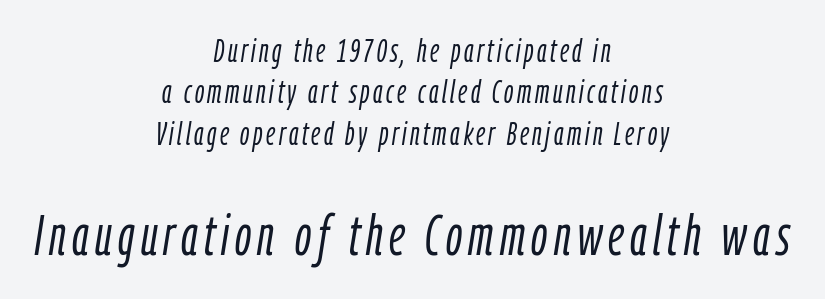
Q: Is the text bold? A: No.
Q: Is the text italic (slanted)? A: Yes, it leans right by about 9 degrees.
Q: Is the text underlined? A: No.
Q: How is the paragraph aligned? A: Centered.
Q: Is the spacing between lines tight, normal or loose? A: Normal.
Q: Which block of text is set in a larger size, the first (top) or the second (bottom)? A: The second (bottom) one.
Q: Width (condensed, normal, or wide)? A: Condensed.
Q: Stroke contrast? A: Low.
Q: x-height? A: Medium.
Q: Monospaced? A: No.
